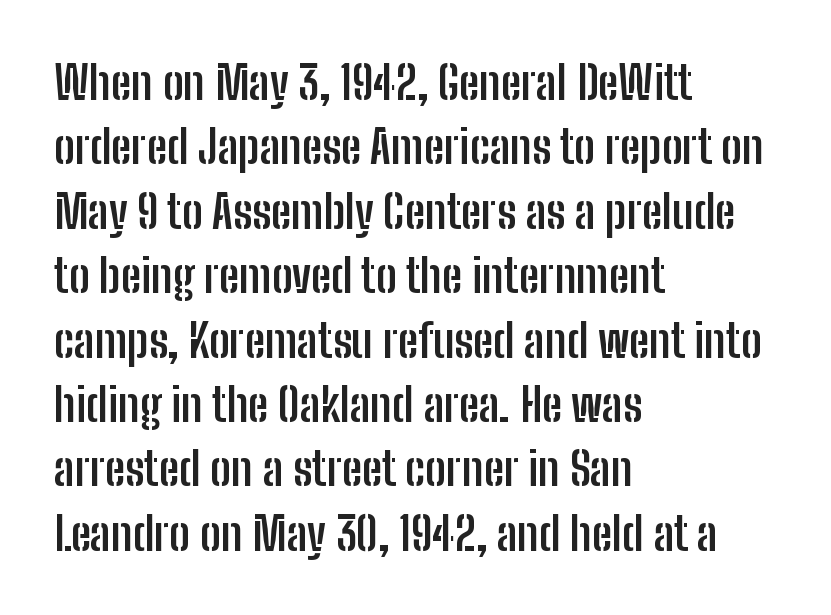
Ordinary non-slanted type is in use. Has an underline been added? It has not. The line-height multiplier appears to be the usual default. Observe the ordinary spacing: letters are neighbours, not strangers. These lines stack with their left ends in a neat column. Its strokes are broad and dark, the hallmark of bold type.
